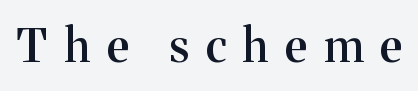
The image shows 46 px semibold serif type, upright; set unusually wide letter spacing (+0.37 em), not underlined; medium stroke contrast and a medium x-height.
